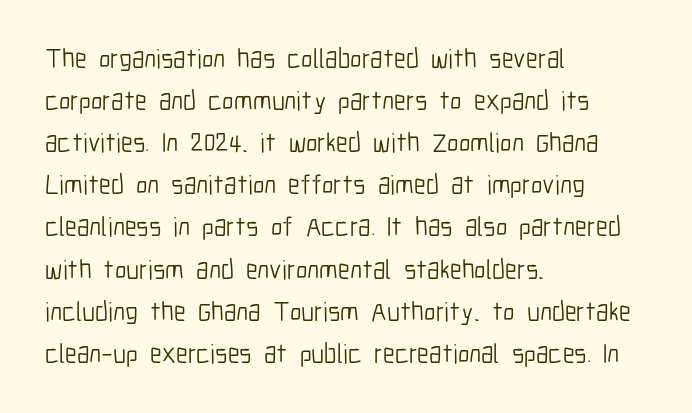
Each new line begins a customary step beneath the previous one. The passage shown is not underscored anywhere. Weight: not bold — regular or lighter. Nope, not italic — everything's standing straight. A classic flush-left, rag-right setting is used for this passage.
